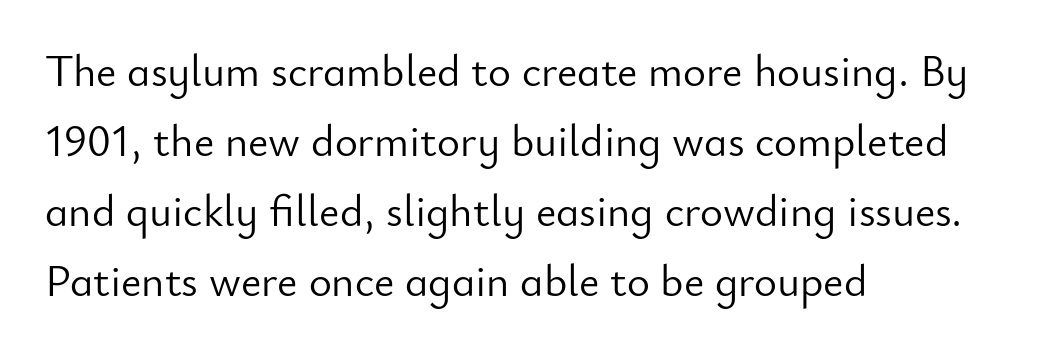
The image shows 44 px light sans-serif type, upright; set left-aligned, normal line spacing (1.59x), normal letter spacing, not underlined; low stroke contrast and a small x-height.
